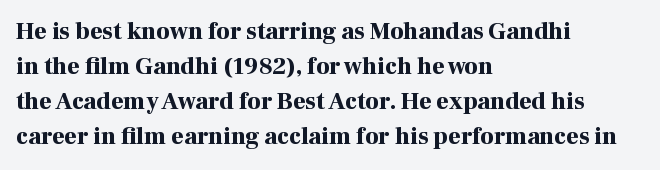
Q: Is the text bold? A: Yes.
Q: Is the text italic (slanted)? A: No, it is upright.
Q: Is the text underlined? A: No.
Q: How is the paragraph aligned? A: Left-aligned.
Q: Is the spacing between letters normal or unusually wide? A: Normal.
Q: Is the spacing between lines tight, normal or loose? A: Normal.
